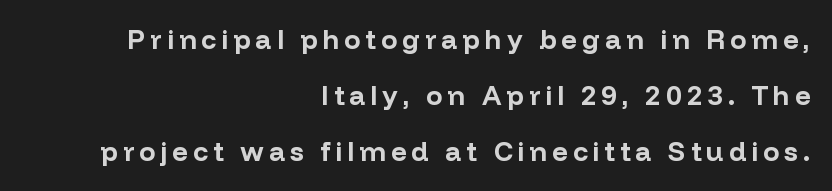
Q: Is the text bold? A: Yes.
Q: Is the text italic (slanted)? A: No, it is upright.
Q: Is the text underlined? A: No.
Q: How is the paragraph aligned? A: Right-aligned.
Q: Is the spacing between lines tight, normal or loose? A: Loose.
